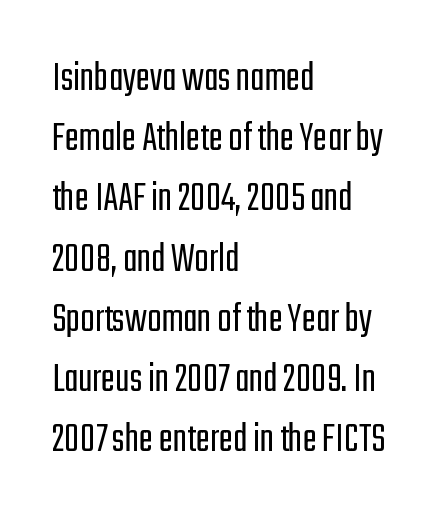
Q: Is the text bold? A: No.
Q: Is the text italic (slanted)? A: No, it is upright.
Q: Is the typeface a serif or a sans-serif typeface? A: Sans-serif.
Q: Is the text underlined? A: No.
Q: How is the paragraph aligned? A: Left-aligned.
Q: Is the spacing between letters normal or unusually wide? A: Normal.
Q: Is the spacing between lines tight, normal or loose? A: Normal.
Q: Width (condensed, normal, or wide)? A: Condensed.
Q: Stroke contrast? A: Low.
Q: x-height? A: Medium.
Q: Monospaced? A: No.
